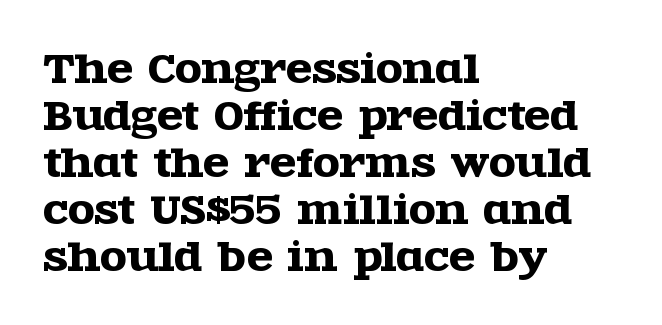
Q: Is the text italic (slanted)? A: No, it is upright.
Q: Is the typeface a serif or a sans-serif typeface? A: Serif.
Q: Is the text underlined? A: No.
Q: How is the paragraph aligned? A: Left-aligned.
Q: Is the spacing between letters normal or unusually wide? A: Normal.
Q: Width (condensed, normal, or wide)? A: Wide.
Q: x-height? A: Large.
Q: Monospaced? A: No.
